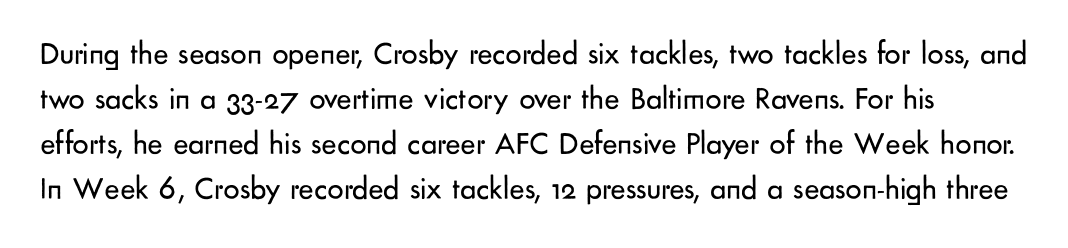
{"serif": "no", "italic": "no", "bold": "no", "weight": "regular", "width": "normal", "stroke_contrast": "low", "x_height": "small", "monospaced": "no", "underline": "no", "line_spacing": "normal", "line_spacing_ratio": 1.41, "letter_spacing": "normal", "letter_spacing_em": 0.0, "glyph_px": 32}
